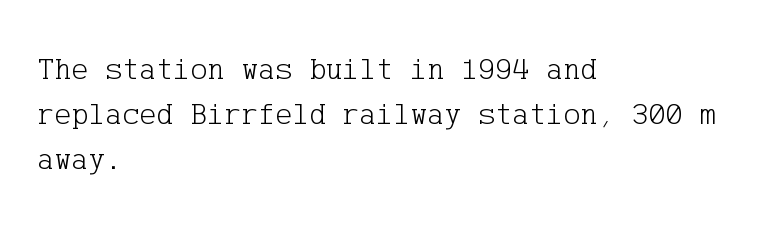
{"serif": "yes", "italic": "no", "bold": "no", "weight": "light", "width": "normal", "stroke_contrast": "low", "x_height": "medium", "underline": "no", "align": "left", "line_spacing": "normal", "line_spacing_ratio": 1.41, "letter_spacing": "normal", "letter_spacing_em": 0.0, "glyph_px": 32}
